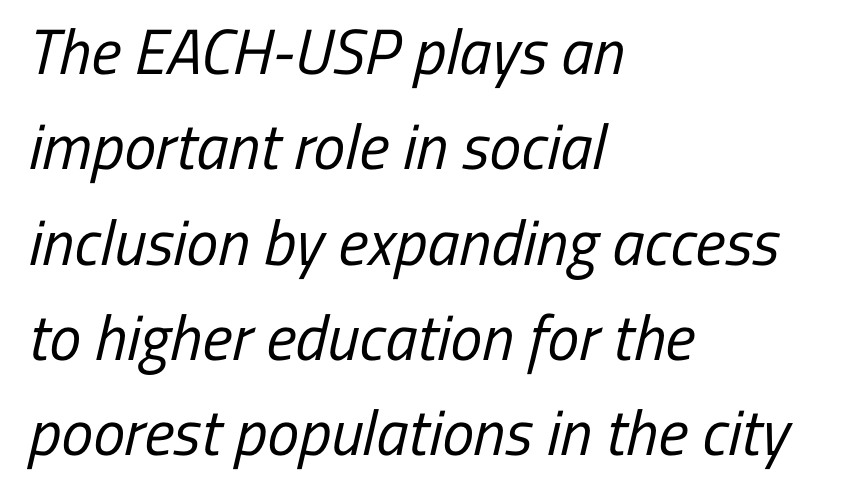
The image shows 64 px regular-weight, condensed sans-serif type; set left-aligned, normal line spacing (1.49x), normal letter spacing, not underlined; low stroke contrast and a medium x-height.
